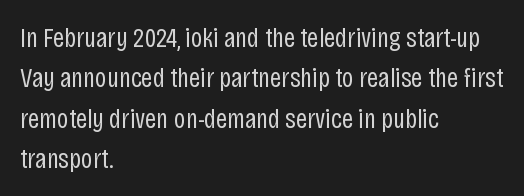
{"serif": "no", "italic": "no", "bold": "no", "weight": "regular", "width": "condensed", "stroke_contrast": "low", "x_height": "large", "monospaced": "no", "underline": "no", "align": "left", "line_spacing": "normal", "line_spacing_ratio": 1.44, "letter_spacing": "normal", "letter_spacing_em": 0.0, "glyph_px": 28}
